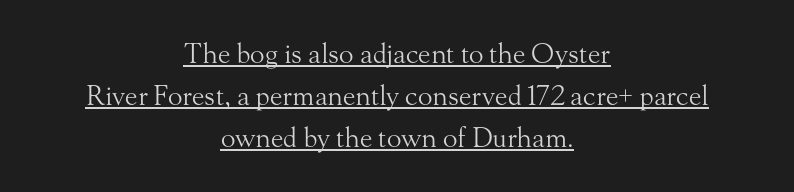
The image shows 27 px text type, upright; set centered, normal line spacing (1.56x), normal letter spacing, underlined.
